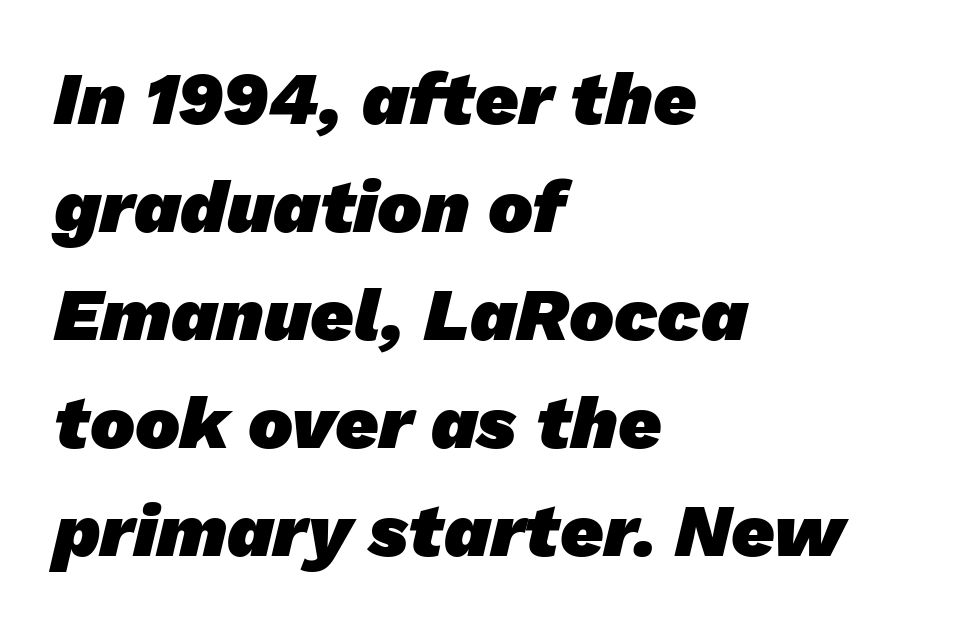
The image shows 75 px heavy sans-serif type; set left-aligned, normal line spacing (1.44x), normal letter spacing, not underlined; low stroke contrast and a medium x-height.
